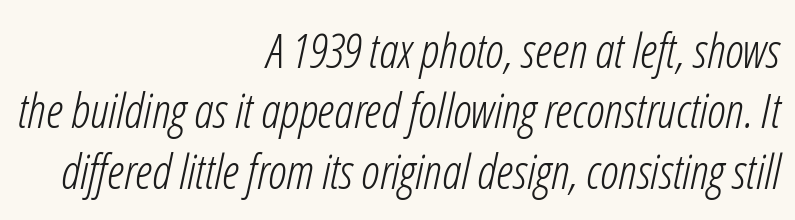
Q: Is the text bold? A: No.
Q: Is the text italic (slanted)? A: Yes, it leans right by about 12 degrees.
Q: Is the text underlined? A: No.
Q: How is the paragraph aligned? A: Right-aligned.
Q: Is the spacing between letters normal or unusually wide? A: Normal.
Q: Is the spacing between lines tight, normal or loose? A: Normal.
Q: Width (condensed, normal, or wide)? A: Condensed.
Q: Stroke contrast? A: Low.
Q: x-height? A: Medium.
Q: Monospaced? A: No.
